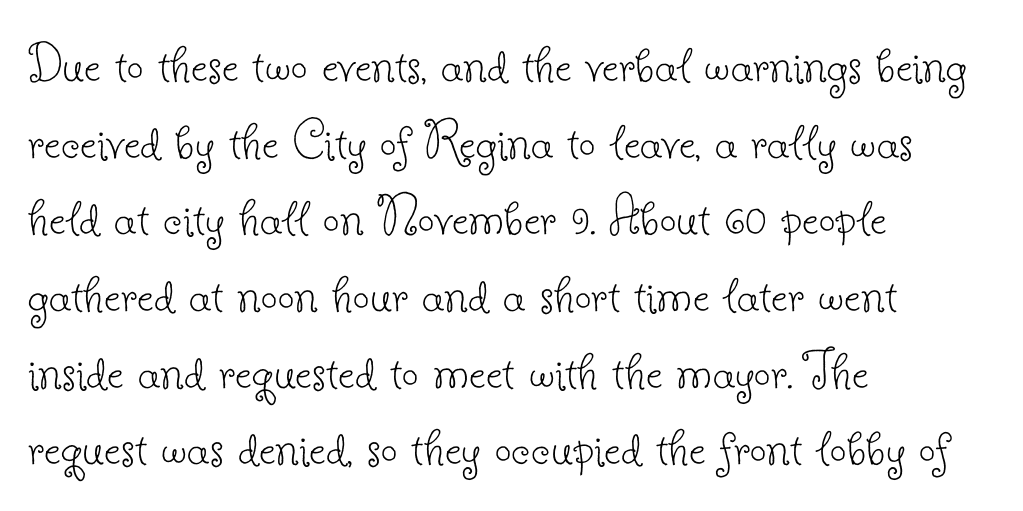
Q: Is the text bold? A: No.
Q: Is the text italic (slanted)? A: No, it is upright.
Q: Is the typeface a serif or a sans-serif typeface? A: Serif.
Q: Is the text underlined? A: No.
Q: How is the paragraph aligned? A: Left-aligned.
Q: Is the spacing between letters normal or unusually wide? A: Normal.
Q: Is the spacing between lines tight, normal or loose? A: Normal.
Q: Width (condensed, normal, or wide)? A: Normal.
Q: Stroke contrast? A: Low.
Q: x-height? A: Small.
Q: Monospaced? A: No.
